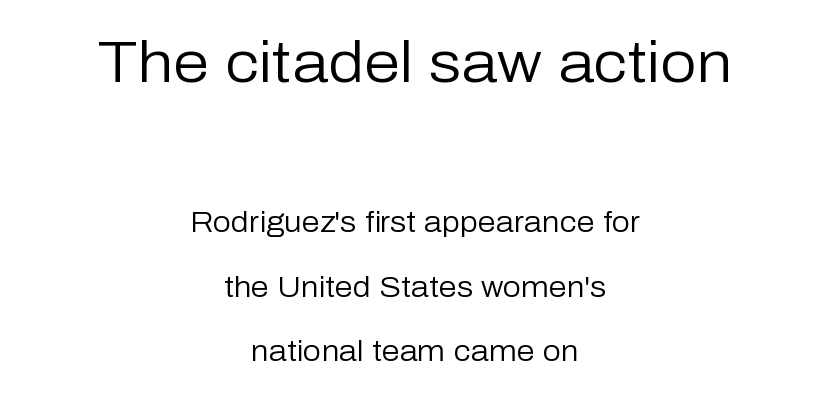
{"serif": "no", "italic": "no", "bold": "no", "weight": "regular", "width": "normal", "stroke_contrast": "low", "x_height": "medium", "monospaced": "no", "underline": "no", "align": "center", "line_spacing": "loose", "line_spacing_ratio": 2.22, "letter_spacing": "normal", "letter_spacing_em": 0.0, "larger_block": "first", "size_ratio": 2.0, "glyph_px": 58}
